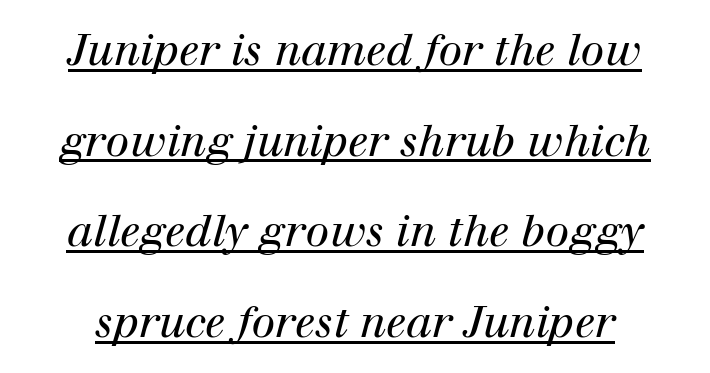
{"serif": "yes", "italic": "yes", "lean": "right", "slant_degrees": 12, "bold": "no", "weight": "regular", "width": "normal", "stroke_contrast": "high", "x_height": "medium", "monospaced": "no", "underline": "yes", "line_spacing": "loose", "line_spacing_ratio": 2.11, "letter_spacing": "normal", "letter_spacing_em": 0.0, "glyph_px": 43}
